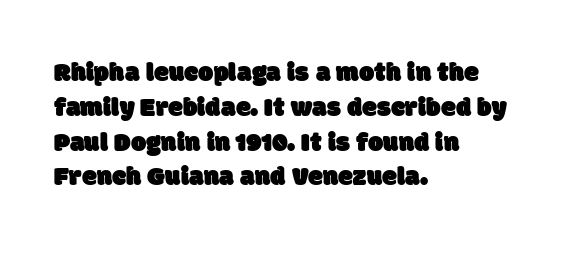
Only glyphs here, with clear space below each row. Students, note that the glyphs here touch the page at normal intervals. Regular leading. The ragged edge is on the right, which tells us the setting is flush left.
